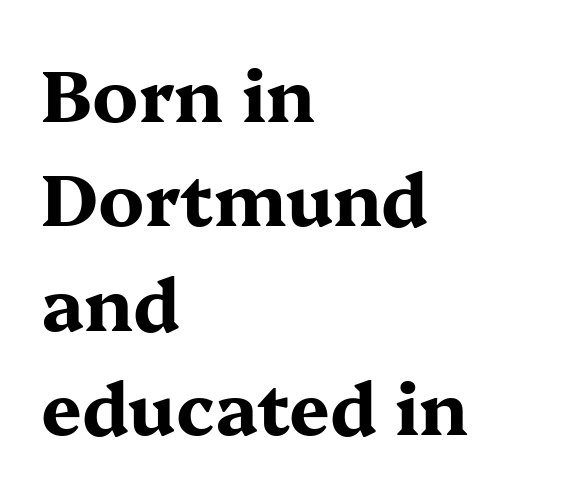
{"serif": "yes", "italic": "no", "bold": "yes", "weight": "bold", "width": "wide", "stroke_contrast": "medium", "x_height": "medium", "monospaced": "no", "underline": "no", "align": "left", "line_spacing": "normal", "line_spacing_ratio": 1.45, "letter_spacing": "normal", "letter_spacing_em": 0.0, "glyph_px": 72}
